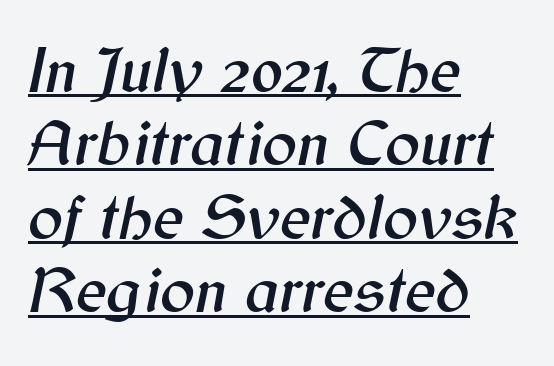
Every word sits above its own underline. The ragged edge is on the right, which tells us the setting is flush left. Looks like regular typesetting: each glyph gets only the width it needs. Is there much room between lines? No — they nearly touch.
